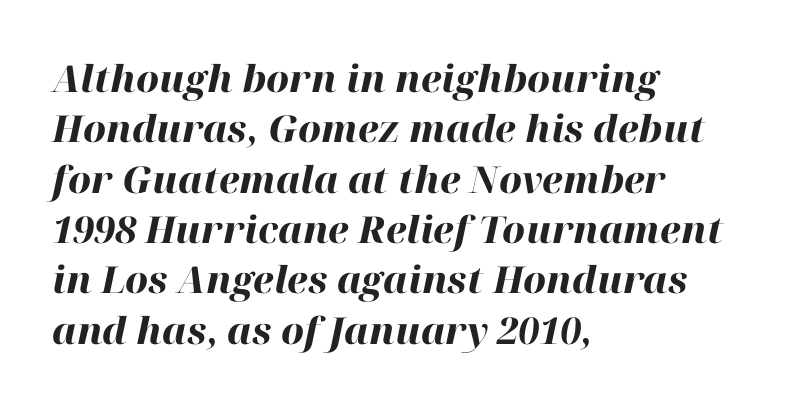
Q: Is the text bold? A: Yes.
Q: Is the text italic (slanted)? A: Yes, it leans right by about 12 degrees.
Q: Is the text underlined? A: No.
Q: How is the paragraph aligned? A: Left-aligned.
Q: Is the spacing between letters normal or unusually wide? A: Normal.
Q: Is the spacing between lines tight, normal or loose? A: Normal.
Q: Width (condensed, normal, or wide)? A: Normal.
Q: Stroke contrast? A: High.
Q: x-height? A: Medium.
Q: Monospaced? A: No.
